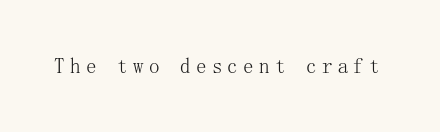
The image shows 21 px text type, upright; set unusually wide letter spacing (+0.25 em), not underlined.
